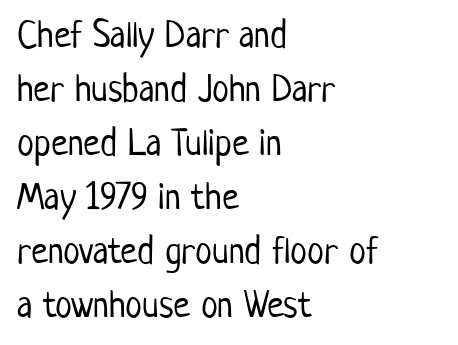
{"serif": "no", "italic": "no", "bold": "no", "weight": "light", "width": "condensed", "stroke_contrast": "low", "x_height": "medium", "monospaced": "no", "underline": "no", "align": "left", "line_spacing": "normal", "line_spacing_ratio": 1.42, "letter_spacing": "normal", "letter_spacing_em": 0.0, "glyph_px": 38}
